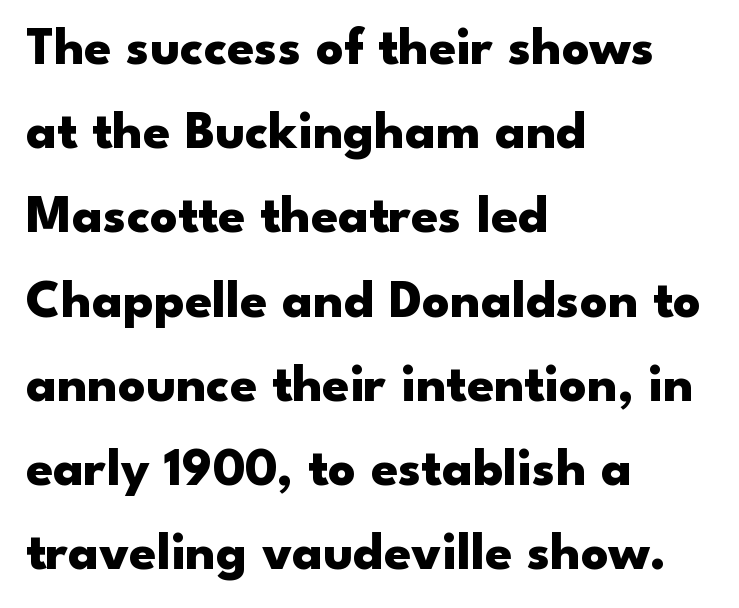
{"serif": "no", "italic": "no", "bold": "yes", "weight": "heavy", "width": "wide", "stroke_contrast": "low", "x_height": "small", "monospaced": "no", "underline": "no", "align": "left", "line_spacing": "normal", "line_spacing_ratio": 1.56, "letter_spacing": "normal", "letter_spacing_em": 0.0, "glyph_px": 54}
